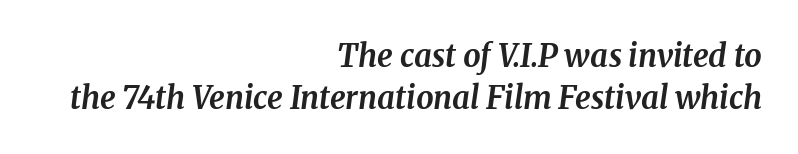
The image shows 31 px bold serif type, italic (leaning right); set right-aligned, normal line spacing (1.34x), normal letter spacing, not underlined; medium stroke contrast and a medium x-height.
